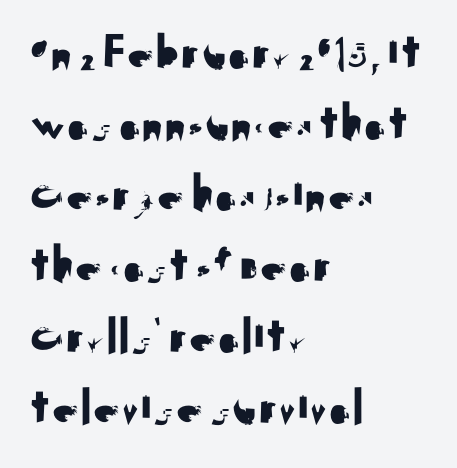
Q: Is the text italic (slanted)? A: No, it is upright.
Q: Is the typeface a serif or a sans-serif typeface? A: Sans-serif.
Q: Is the text underlined? A: No.
Q: How is the paragraph aligned? A: Left-aligned.
Q: Is the spacing between letters normal or unusually wide? A: Normal.
Q: Is the spacing between lines tight, normal or loose? A: Normal.
Q: Width (condensed, normal, or wide)? A: Normal.
Q: Stroke contrast? A: Medium.
Q: x-height? A: Small.
Q: Monospaced? A: No.
